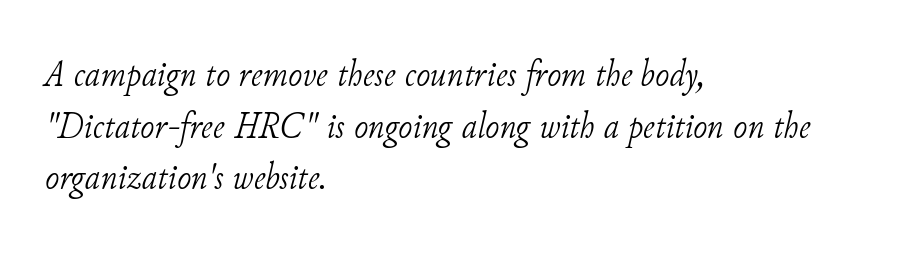
The image shows 38 px light serif type, italic (leaning right); set left-aligned, normal line spacing (1.36x), normal letter spacing, not underlined; low stroke contrast and a small x-height.
